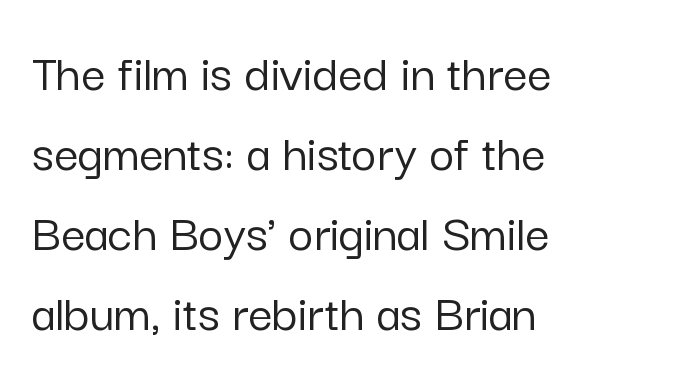
The paragraph has a hard left edge and a soft right edge. Normally led — the rows are evenly, conventionally spaced. The gaps between neighbouring characters are ordinary and unremarkable. The specimen omits any rule beneath the text block's lines. Every stem runs plumb, perpendicular to the baseline.
